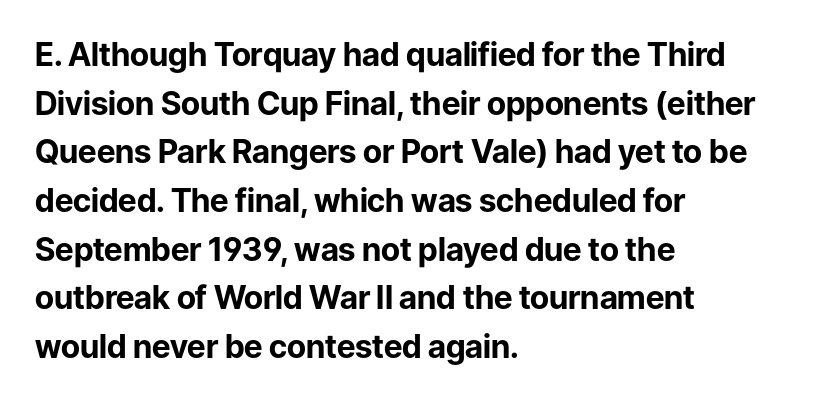
The image shows 32 px bold sans-serif type, upright; set left-aligned, normal line spacing (1.52x), normal letter spacing, not underlined; low stroke contrast and a medium x-height.
